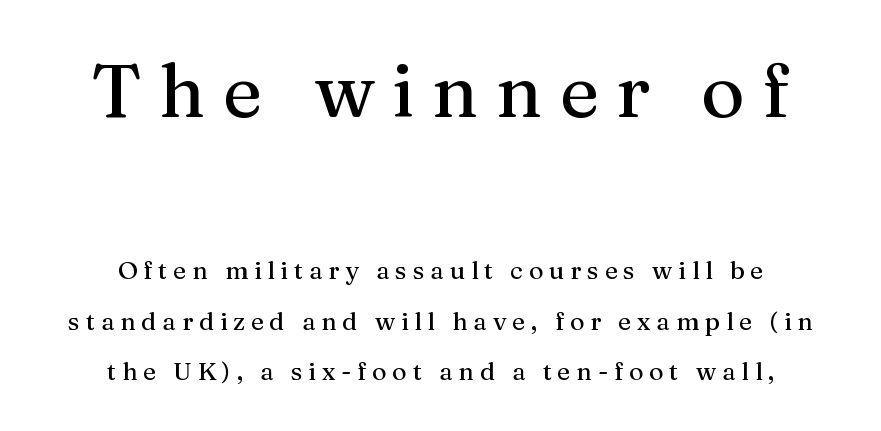
Visually, the top section dominates because its glyphs are scaled up. Rule under the text: the space is simply empty. Ascenders rise straight up at ninety degrees. I'd call this a serif setting — the letters wear small feet.
